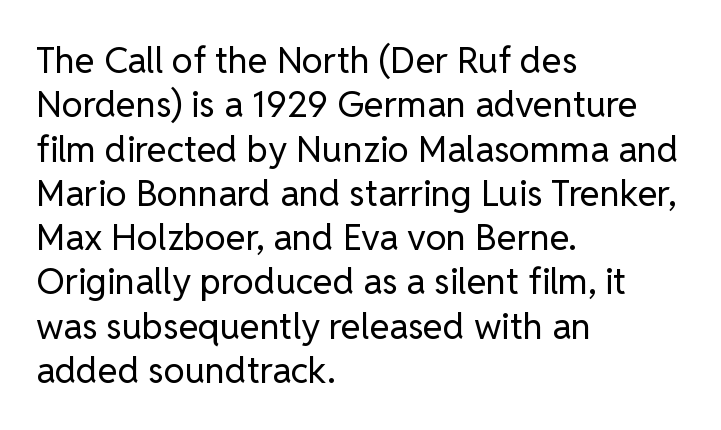
Q: Is the text bold? A: No.
Q: Is the text italic (slanted)? A: No, it is upright.
Q: Is the typeface a serif or a sans-serif typeface? A: Sans-serif.
Q: Is the text underlined? A: No.
Q: How is the paragraph aligned? A: Left-aligned.
Q: Is the spacing between letters normal or unusually wide? A: Normal.
Q: Width (condensed, normal, or wide)? A: Normal.
Q: Stroke contrast? A: Low.
Q: x-height? A: Medium.
Q: Monospaced? A: No.
